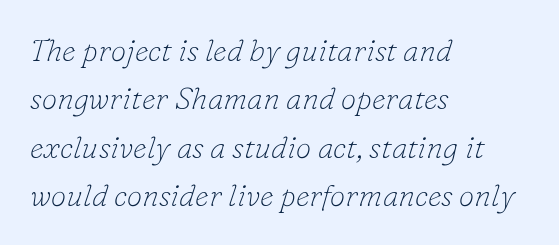
The image shows 31 px thin serif type, italic (leaning right); set left-aligned, normal line spacing (1.56x), normal letter spacing, not underlined; low stroke contrast and a small x-height.
